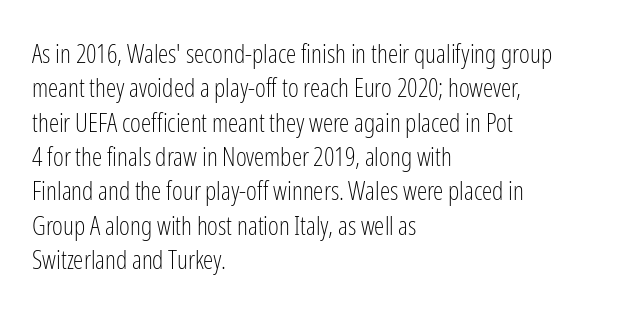
{"italic": "no", "bold": "no", "underline": "no", "align": "left", "line_spacing": "normal", "line_spacing_ratio": 1.32, "letter_spacing": "normal", "letter_spacing_em": 0.0, "glyph_px": 26}
